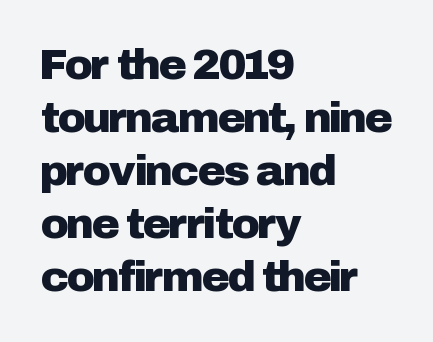
The image shows 43 px sans-serif type, upright; set left-aligned, line spacing 1.23x, normal letter spacing, not underlined; low stroke contrast and a medium x-height.
